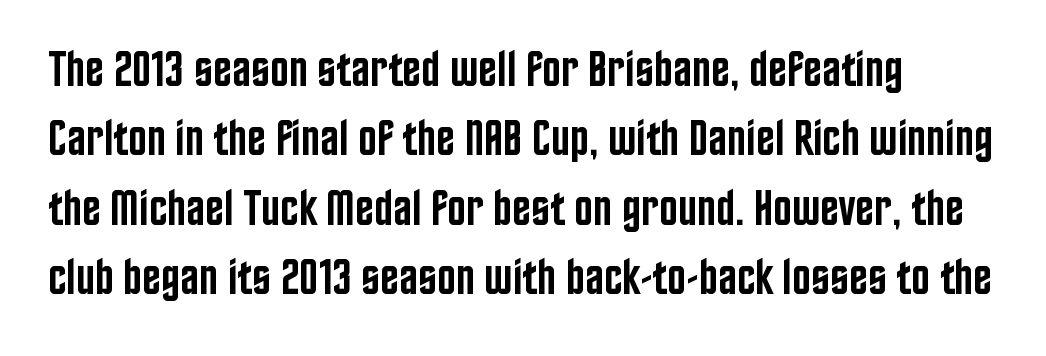
Think of a printed novel: that variable character pitch is what you see here. Every row of glyphs begins at an identical x-position on the left. You could call the tracking neutral — neither tight nor loose. Reading down the column, the eye jumps a familiar distance to each next line. Notice the strokes are somewhat thickened but not fully heavy: this is a semibold. Check under the words: just untouched page.
